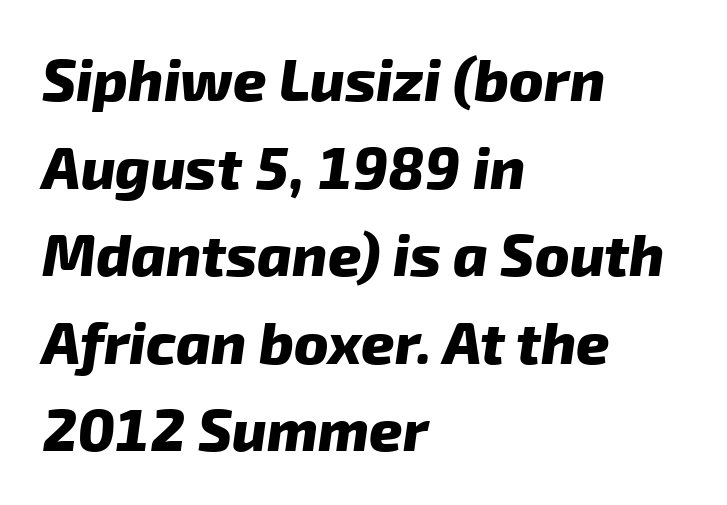
The image shows 58 px heavy sans-serif type; set left-aligned, normal line spacing (1.51x), normal letter spacing, not underlined; low stroke contrast and a medium x-height.
